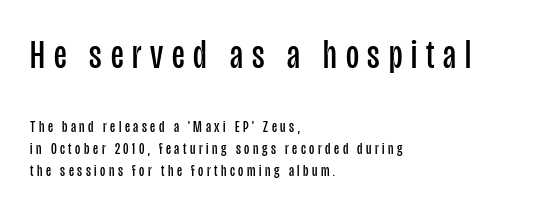
{"serif": "no", "italic": "no", "bold": "no", "weight": "regular", "width": "condensed", "stroke_contrast": "low", "x_height": "large", "monospaced": "no", "underline": "no", "align": "left", "line_spacing": "normal", "line_spacing_ratio": 1.37, "letter_spacing": "wide", "letter_spacing_em": 0.22, "larger_block": "first", "size_ratio": 2.5, "glyph_px": 40}
